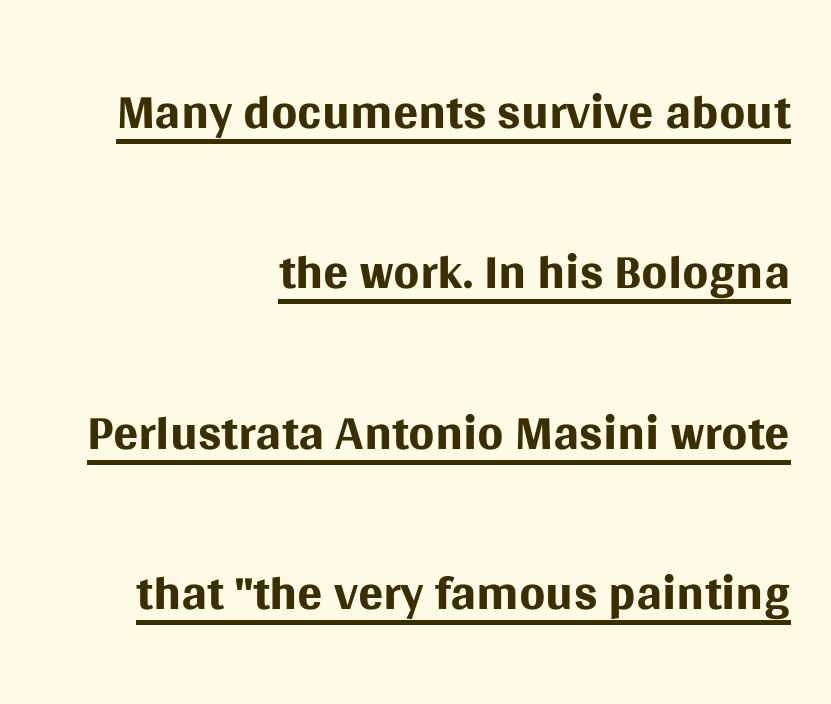
{"serif": "no", "italic": "no", "bold": "no", "weight": "regular", "width": "normal", "stroke_contrast": "medium", "x_height": "large", "monospaced": "no", "underline": "yes", "align": "right", "line_spacing": "loose", "line_spacing_ratio": 2.14, "letter_spacing": "normal", "letter_spacing_em": 0.0, "glyph_px": 75}
